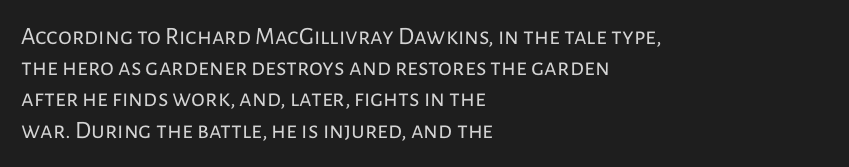
The image shows 25 px text type, upright; set left-aligned, normal line spacing (1.25x), normal letter spacing, not underlined.
